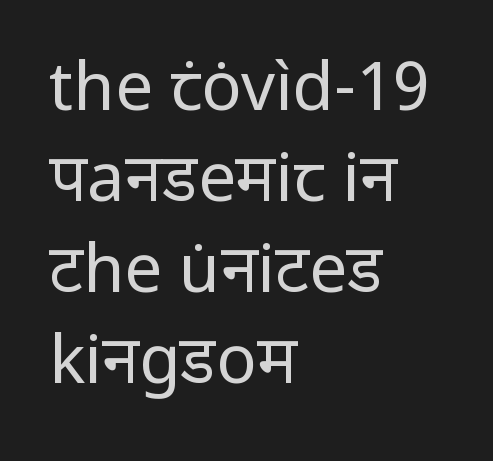
In terms of letterform style, serifs are entirely absent. Summary of vertical rhythm: regular, with standard interline spacing. The setting favours the left margin, as ordinary paragraphs usually do. Looks like regular typesetting: each glyph gets only the width it needs.
